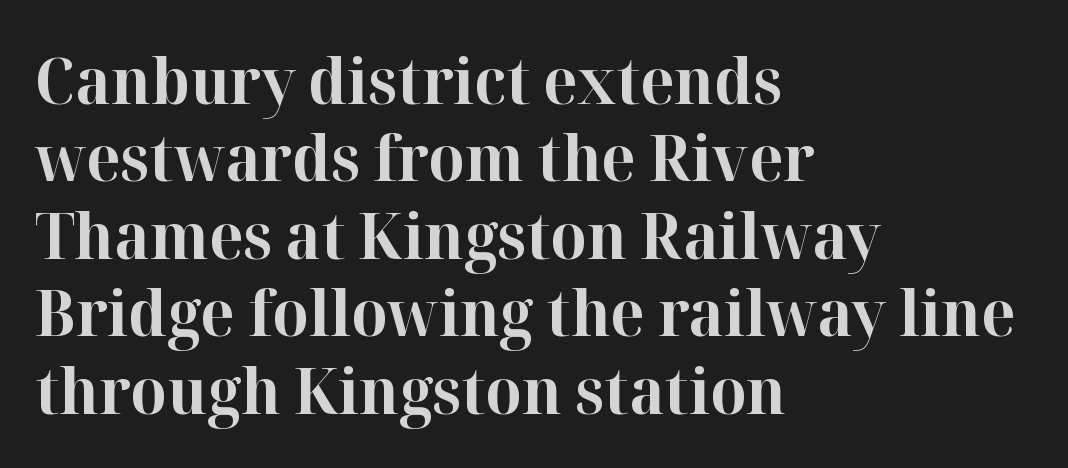
A full-strength bold gives these letters their thick strokes. The tracking reads as untouched default to a designer's eye. The baseline area is clear. These lines are composed in type with serifs.
